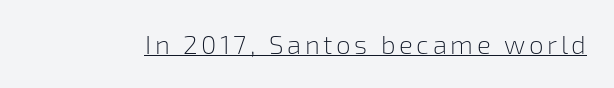
The image shows 26 px text type, upright; set underlined.
